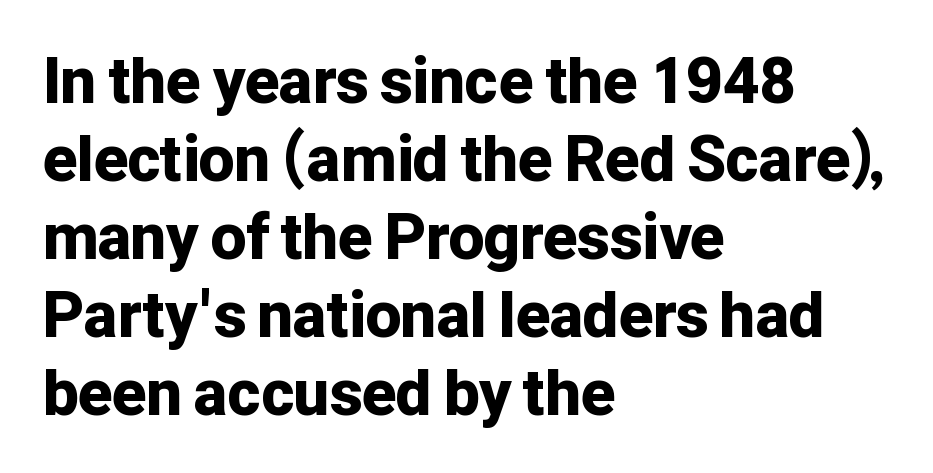
Q: Is the text bold? A: Yes.
Q: Is the text italic (slanted)? A: No, it is upright.
Q: Is the typeface a serif or a sans-serif typeface? A: Sans-serif.
Q: Is the text underlined? A: No.
Q: How is the paragraph aligned? A: Left-aligned.
Q: Is the spacing between letters normal or unusually wide? A: Normal.
Q: Width (condensed, normal, or wide)? A: Normal.
Q: Stroke contrast? A: Low.
Q: x-height? A: Medium.
Q: Monospaced? A: No.
